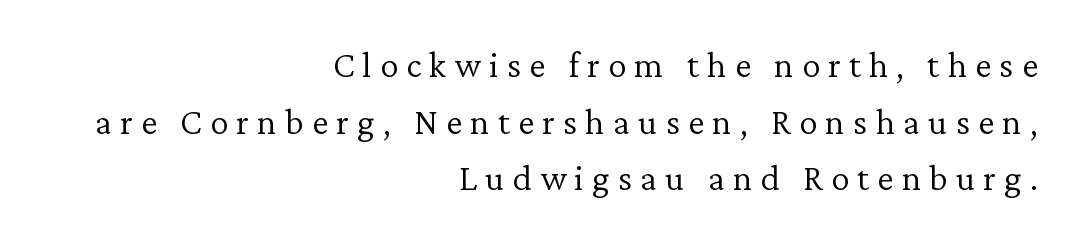
Q: Is the text bold? A: No.
Q: Is the text italic (slanted)? A: No, it is upright.
Q: Is the typeface a serif or a sans-serif typeface? A: Serif.
Q: Is the text underlined? A: No.
Q: How is the paragraph aligned? A: Right-aligned.
Q: Is the spacing between letters normal or unusually wide? A: Unusually wide.
Q: Is the spacing between lines tight, normal or loose? A: Normal.
Q: Width (condensed, normal, or wide)? A: Normal.
Q: Stroke contrast? A: Low.
Q: x-height? A: Medium.
Q: Monospaced? A: No.
